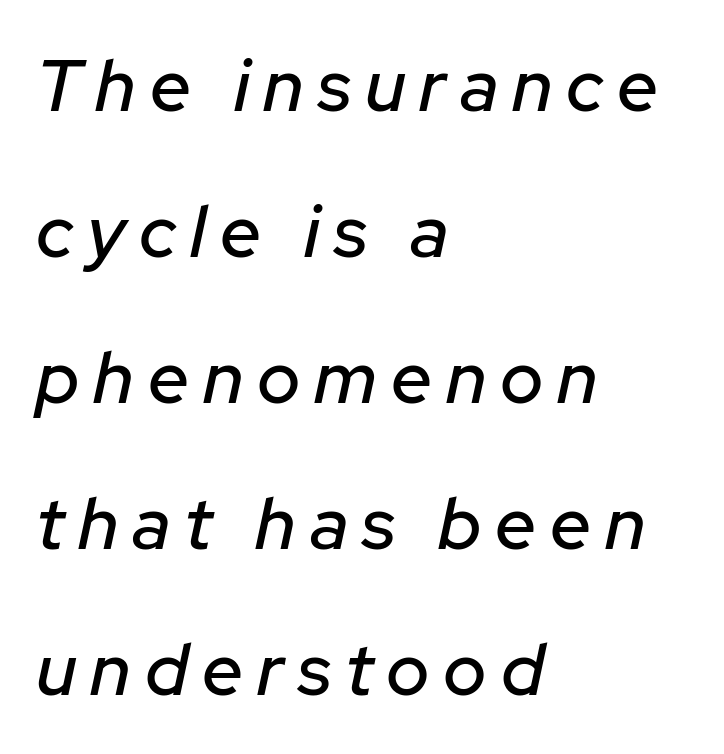
Q: Is the text italic (slanted)? A: Yes, it leans right by about 12 degrees.
Q: Is the text underlined? A: No.
Q: How is the paragraph aligned? A: Left-aligned.
Q: Is the spacing between lines tight, normal or loose? A: Loose.
Q: Width (condensed, normal, or wide)? A: Normal.
Q: Stroke contrast? A: Low.
Q: x-height? A: Medium.
Q: Monospaced? A: No.
